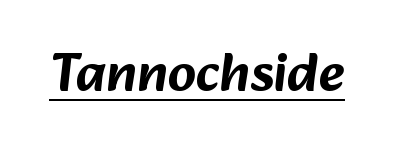
These lines are rendered in a variable-pitch font. The face used here is a sans, in the tradition of grotesques and geometrics. This sample uses plain, unmodified letter spacing. The sample's only ornament is a line tracing under the words.
